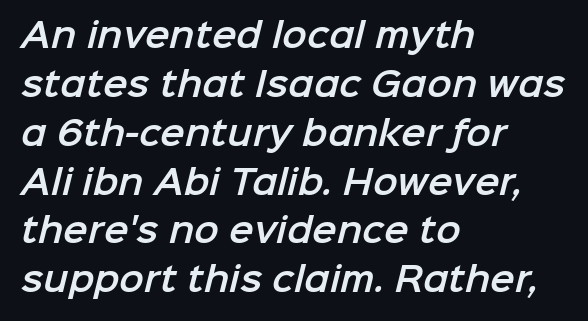
This sample is left-justified, so line endings fall wherever the words run out. The type is set solid horizontally, with unmodified tracking. How would I describe the line gaps? Plain and ordinary. The strip under each line holds only bare page.
